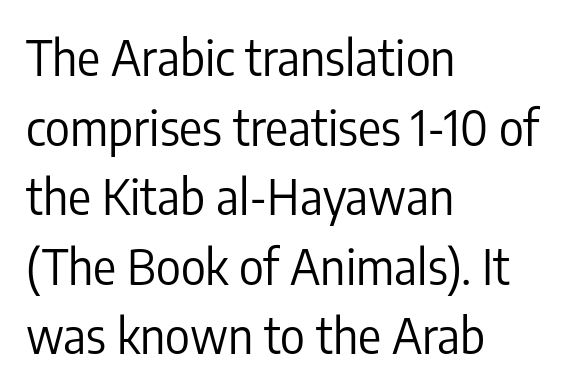
The image shows 48 px regular-weight, condensed sans-serif type, upright; set left-aligned, normal line spacing (1.45x), normal letter spacing, not underlined; low stroke contrast and a medium x-height.
